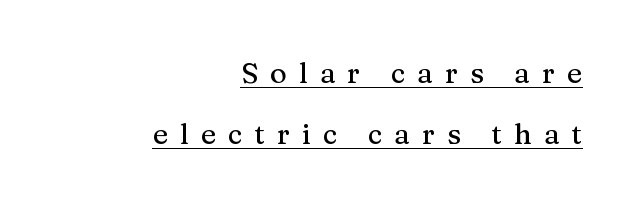
{"serif": "yes", "italic": "no", "width": "normal", "stroke_contrast": "medium", "x_height": "medium", "monospaced": "no", "underline": "yes", "align": "right", "line_spacing": "loose", "line_spacing_ratio": 2.1, "letter_spacing": "wide", "letter_spacing_em": 0.41, "glyph_px": 29}
